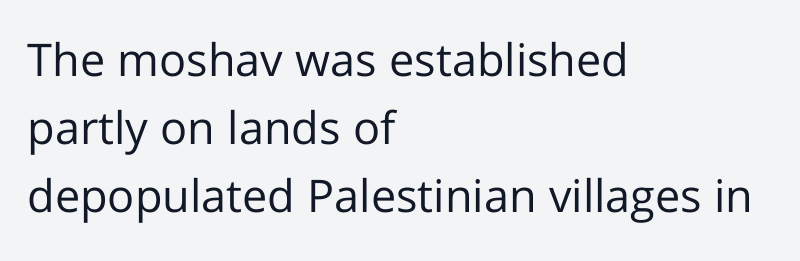
Quick note: underline off. Whoever set this chose a conventional vertical rhythm. The strokes carry an ordinary text weight at most. Visually the block forms a straight wall on the left and a jagged coastline on the right.
